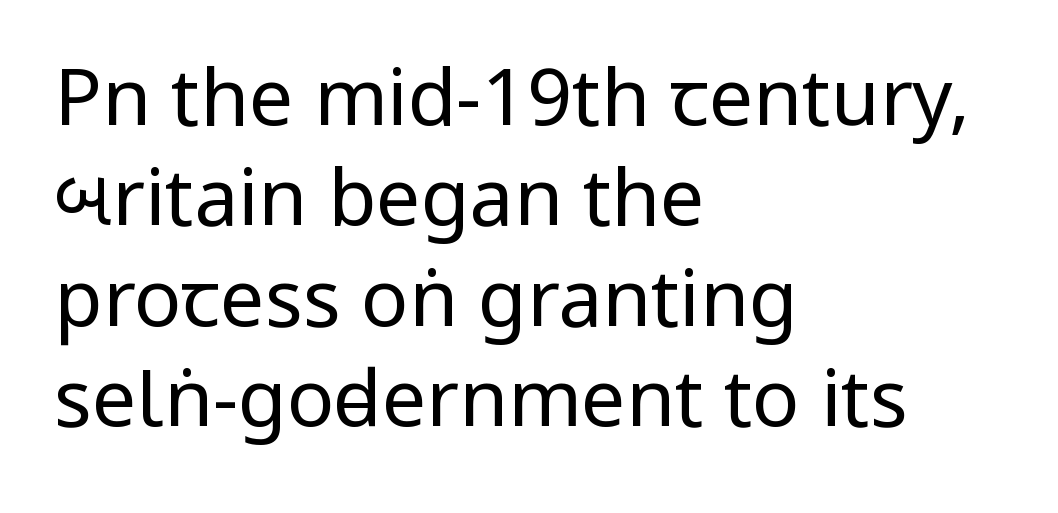
The image shows 79 px regular-weight, condensed sans-serif type, upright; set left-aligned, normal line spacing (1.27x), normal letter spacing, not underlined; low stroke contrast and a large x-height.
